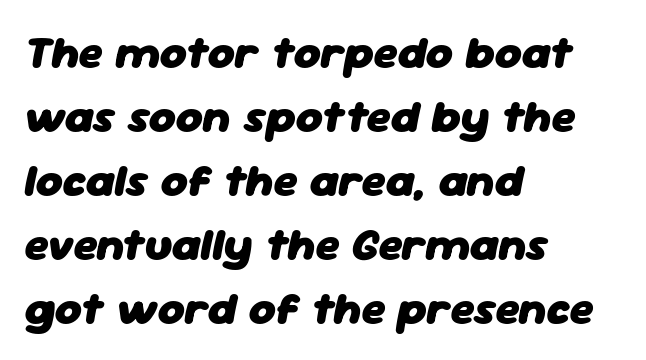
{"italic": "yes", "lean": "right", "slant_degrees": 11, "bold": "yes", "weight": "heavy", "width": "normal", "stroke_contrast": "low", "x_height": "medium", "monospaced": "no", "underline": "no", "align": "left", "line_spacing": "normal", "line_spacing_ratio": 1.39, "letter_spacing": "normal", "letter_spacing_em": 0.0, "glyph_px": 46}
